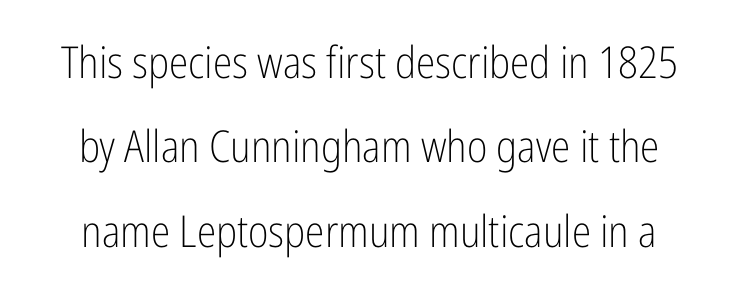
{"serif": "no", "italic": "no", "bold": "no", "weight": "light", "width": "condensed", "stroke_contrast": "low", "x_height": "medium", "monospaced": "no", "underline": "no", "line_spacing": "loose", "line_spacing_ratio": 1.92, "letter_spacing": "normal", "letter_spacing_em": 0.0, "glyph_px": 44}
